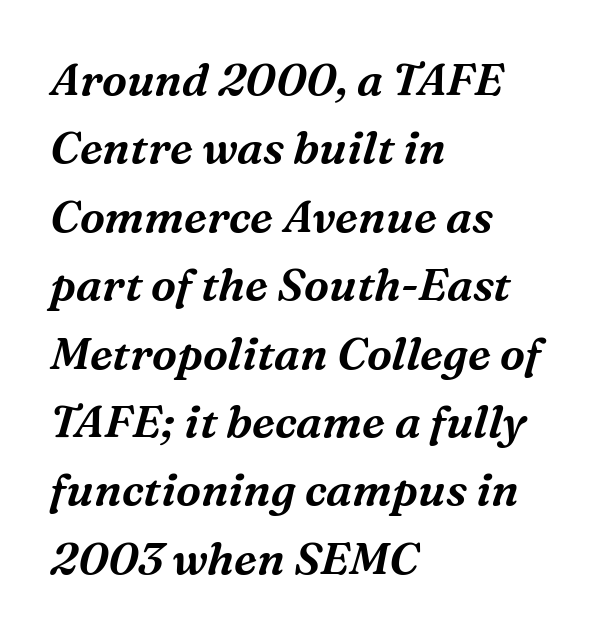
The image shows 45 px serif type, italic (leaning right); set left-aligned, normal line spacing (1.52x), normal letter spacing, not underlined; medium stroke contrast and a medium x-height.
